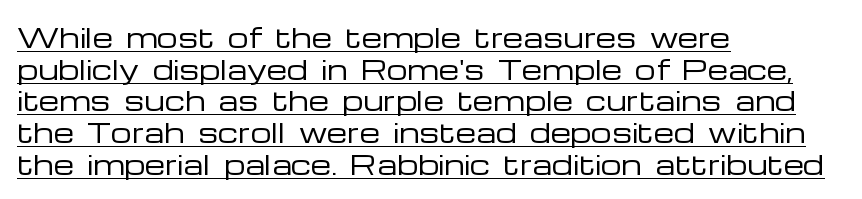
The image shows 26 px text type, upright; set left-aligned, line spacing 1.22x, normal letter spacing, underlined.
